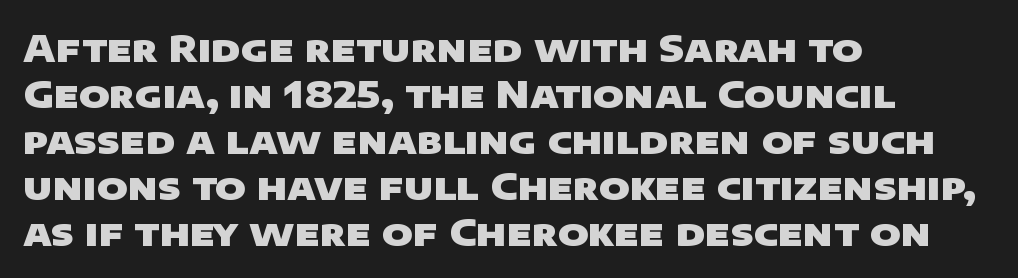
A clean baseline with only descenders dipping below it. The typesetting leans heavy: a genuine bold. Short and long lines alike share a common starting point at left. You could not count columns in this text — the font is proportionally spaced.
